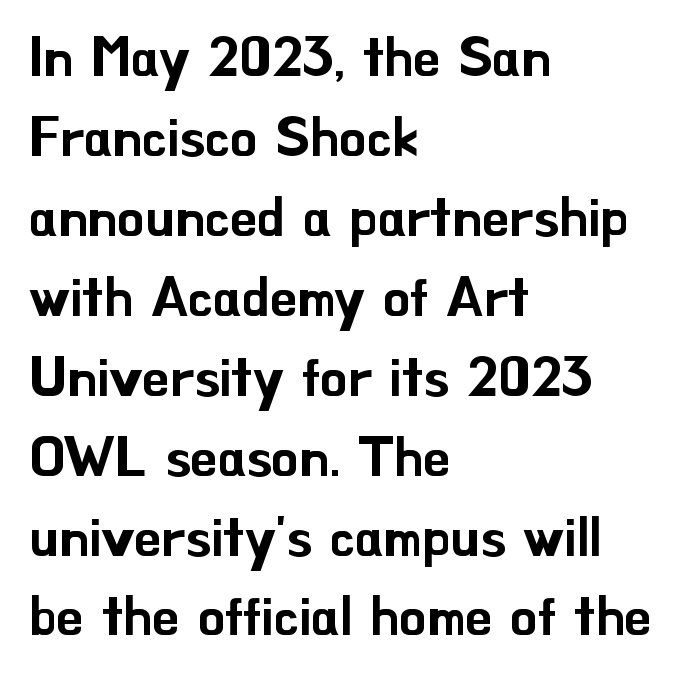
Q: Is the text italic (slanted)? A: No, it is upright.
Q: Is the typeface a serif or a sans-serif typeface? A: Sans-serif.
Q: Is the text underlined? A: No.
Q: How is the paragraph aligned? A: Left-aligned.
Q: Is the spacing between letters normal or unusually wide? A: Normal.
Q: Is the spacing between lines tight, normal or loose? A: Normal.
Q: Width (condensed, normal, or wide)? A: Normal.
Q: Stroke contrast? A: Low.
Q: x-height? A: Small.
Q: Monospaced? A: No.
